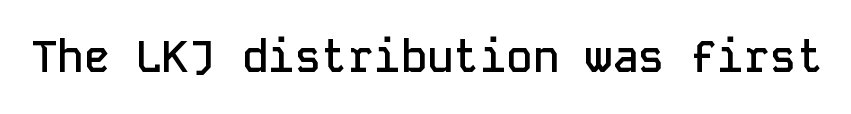
Q: Is the text bold? A: Semi-bold.
Q: Is the text italic (slanted)? A: No, it is upright.
Q: Is the typeface a serif or a sans-serif typeface? A: Sans-serif.
Q: Is the text underlined? A: No.
Q: Is the spacing between letters normal or unusually wide? A: Normal.
Q: Width (condensed, normal, or wide)? A: Normal.
Q: Stroke contrast? A: Low.
Q: x-height? A: Medium.
Q: Monospaced? A: Yes.
